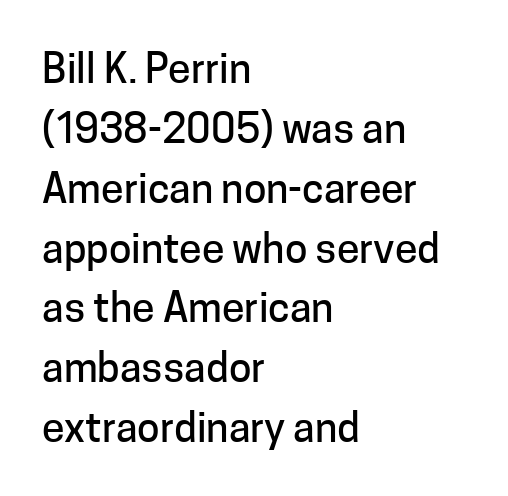
{"serif": "no", "italic": "no", "width": "normal", "stroke_contrast": "low", "x_height": "medium", "monospaced": "no", "underline": "no", "align": "left", "line_spacing": "normal", "line_spacing_ratio": 1.46, "letter_spacing": "normal", "letter_spacing_em": 0.0, "glyph_px": 41}
